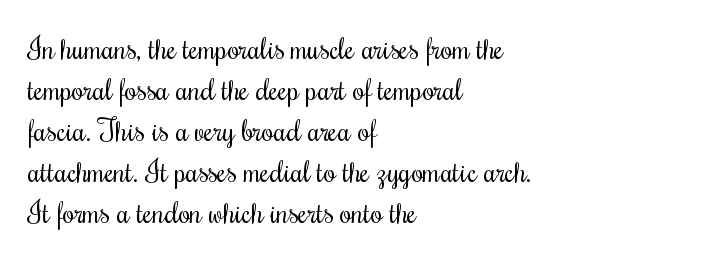
{"bold": "no", "weight": "regular", "width": "condensed", "stroke_contrast": "medium", "x_height": "small", "monospaced": "no", "underline": "no", "align": "left", "line_spacing": "normal", "line_spacing_ratio": 1.37, "letter_spacing": "normal", "letter_spacing_em": 0.0, "glyph_px": 30}
